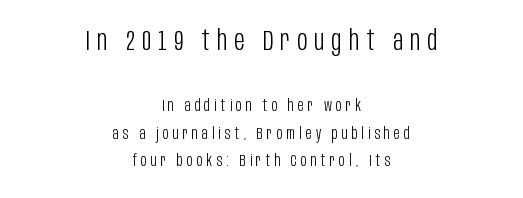
Q: Is the text bold? A: No.
Q: Is the text italic (slanted)? A: No, it is upright.
Q: Is the typeface a serif or a sans-serif typeface? A: Sans-serif.
Q: Is the text underlined? A: No.
Q: How is the paragraph aligned? A: Centered.
Q: Is the spacing between letters normal or unusually wide? A: Unusually wide.
Q: Which block of text is set in a larger size, the first (top) or the second (bottom)? A: The first (top) one.
Q: Width (condensed, normal, or wide)? A: Condensed.
Q: Stroke contrast? A: Low.
Q: x-height? A: Large.
Q: Monospaced? A: No.
